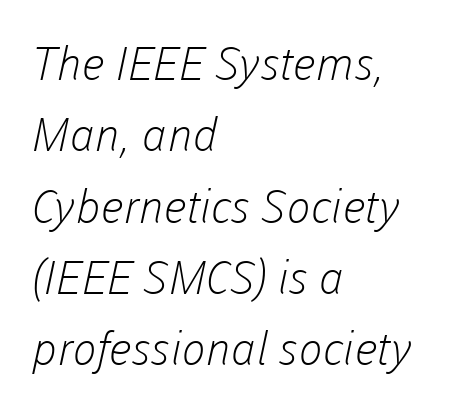
The image shows 46 px light sans-serif type; set left-aligned, normal line spacing (1.55x), normal letter spacing, not underlined; low stroke contrast and a medium x-height.
